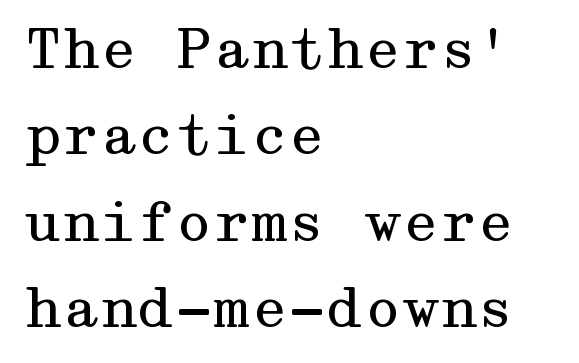
The image shows 54 px regular-weight, wide serif type, upright; set left-aligned, normal line spacing (1.6x), normal letter spacing, not underlined; medium stroke contrast and a medium x-height.
